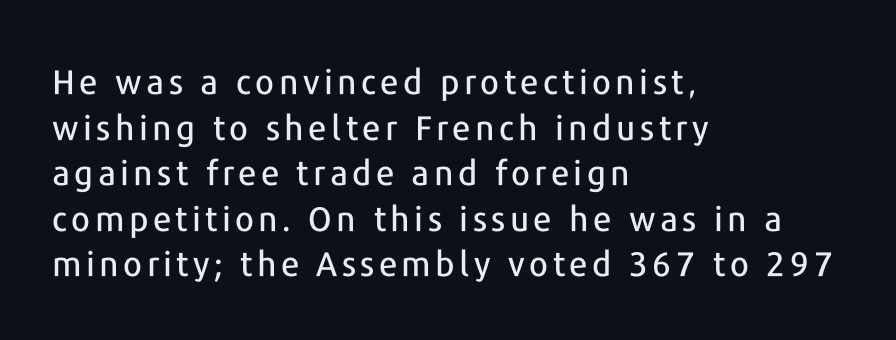
This rendering employs a face without finishing strokes, i.e., a sans-serif. Summary of vertical rhythm: regular, with standard interline spacing. The area under the type is left untouched. Typeset ragged right — the left edge is the straight one. The rendering uses natural spacing where letterforms have individual widths. This sample uses an upright cut, with every glyph sitting square on the baseline.
